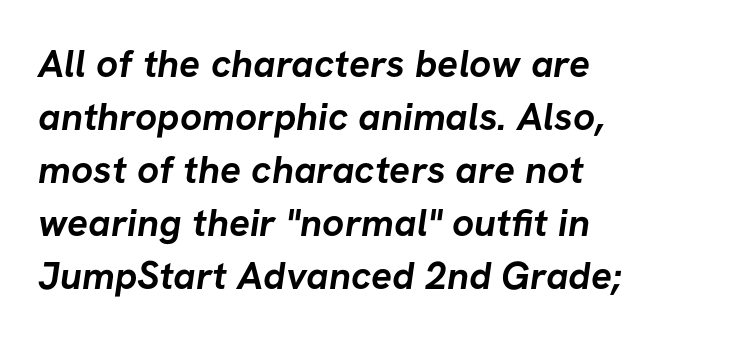
Horizontal alignment here is leftward, the default for most running prose. The strip under each line holds only bare page. Character widths vary here, with narrow letters taking less room than wide ones. The rows are spaced the way most documents space them. As a designer I'd log this as weight 700, bold.
